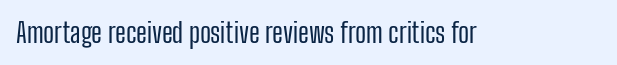
The image shows 27 px text type, upright; set normal letter spacing, not underlined.
